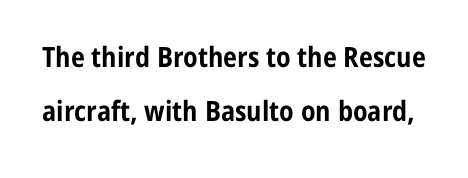
{"serif": "no", "italic": "no", "bold": "yes", "weight": "bold", "width": "condensed", "stroke_contrast": "low", "x_height": "medium", "monospaced": "no", "underline": "no", "line_spacing": "loose", "line_spacing_ratio": 1.94, "letter_spacing": "normal", "letter_spacing_em": 0.0, "glyph_px": 28}
